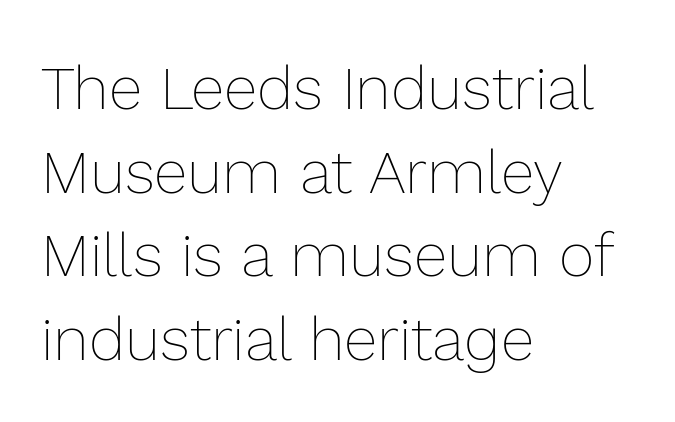
Q: Is the text bold? A: No.
Q: Is the text italic (slanted)? A: No, it is upright.
Q: Is the text underlined? A: No.
Q: How is the paragraph aligned? A: Left-aligned.
Q: Is the spacing between letters normal or unusually wide? A: Normal.
Q: Is the spacing between lines tight, normal or loose? A: Normal.
Q: Width (condensed, normal, or wide)? A: Normal.
Q: x-height? A: Medium.
Q: Monospaced? A: No.
